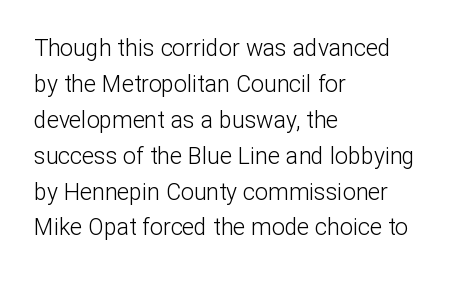
The foot of each line stays bare and open. It's the straight-up-and-down kind of type. The gaps between neighbouring characters are ordinary and unremarkable. A normal amount of white space separates one row of letters from the next. Typeset ragged right — the left edge is the straight one. Is the stroke heavy? The answer is a plain regular-or-lighter.
